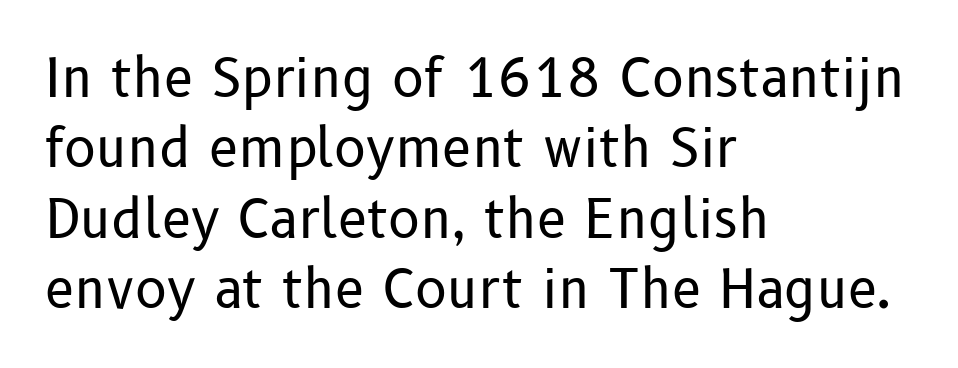
The image shows 53 px regular-weight sans-serif type, upright; set left-aligned, normal line spacing (1.33x), normal letter spacing, not underlined; low stroke contrast and a medium x-height.
